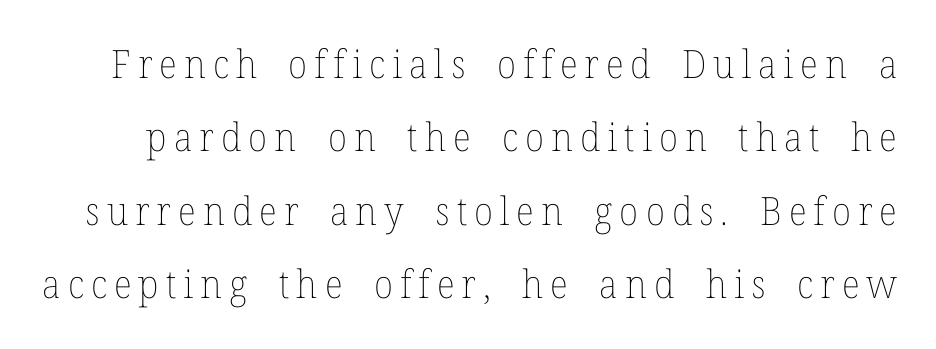
{"italic": "no", "bold": "no", "weight": "thin", "width": "normal", "stroke_contrast": "low", "x_height": "medium", "monospaced": "no", "underline": "no", "line_spacing_ratio": 1.88, "glyph_px": 39}
